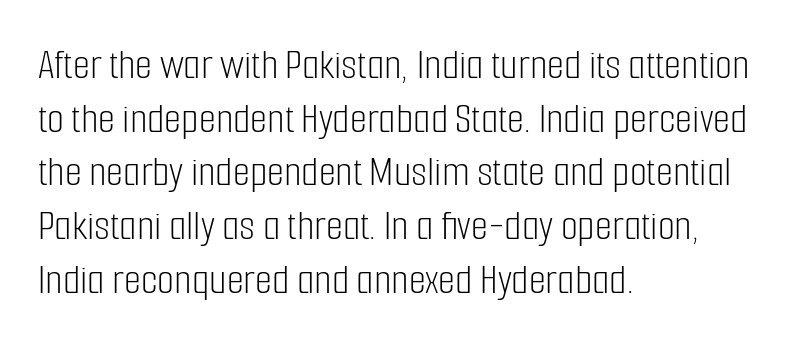
Q: Is the text bold? A: No.
Q: Is the text italic (slanted)? A: No, it is upright.
Q: Is the typeface a serif or a sans-serif typeface? A: Sans-serif.
Q: Is the text underlined? A: No.
Q: How is the paragraph aligned? A: Left-aligned.
Q: Is the spacing between letters normal or unusually wide? A: Normal.
Q: Width (condensed, normal, or wide)? A: Condensed.
Q: Stroke contrast? A: Low.
Q: x-height? A: Medium.
Q: Monospaced? A: No.
